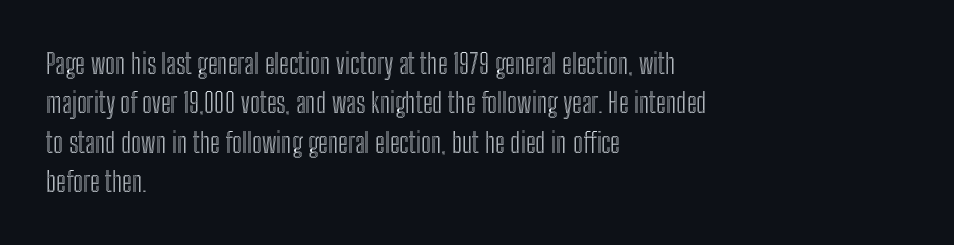
The image shows 28 px condensed type, upright; set left-aligned, normal line spacing (1.41x), normal letter spacing, not underlined; a medium x-height.
